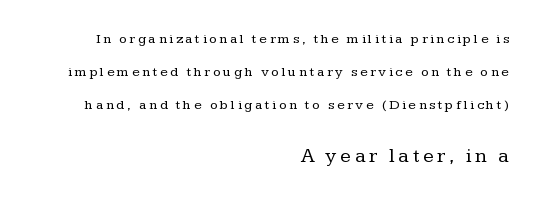
Weight: in the light-to-regular range. The font's upright variant was chosen for this text. Quick note: underline off. Casual observation: everything's shoved over to the right.
